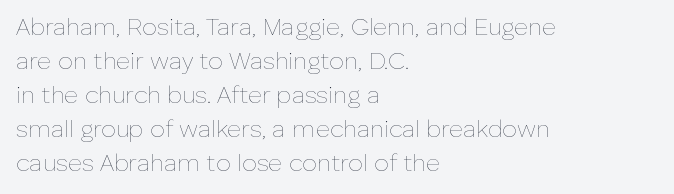
Q: Is the text bold? A: No.
Q: Is the text italic (slanted)? A: No, it is upright.
Q: Is the text underlined? A: No.
Q: How is the paragraph aligned? A: Left-aligned.
Q: Is the spacing between letters normal or unusually wide? A: Normal.
Q: Is the spacing between lines tight, normal or loose? A: Normal.
